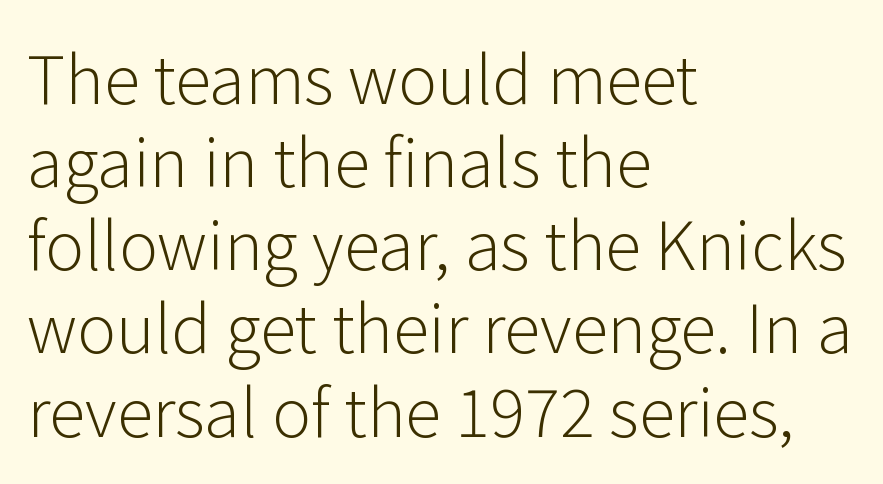
Default kerning and tracking; the words read as compact shapes. Caption: face not bold, strokes unweighted. Proportional: the letters do not fall into vertical columns. Regular leading. Left-aligned paragraph, ragged on the right. The passage shown is not underscored anywhere.
